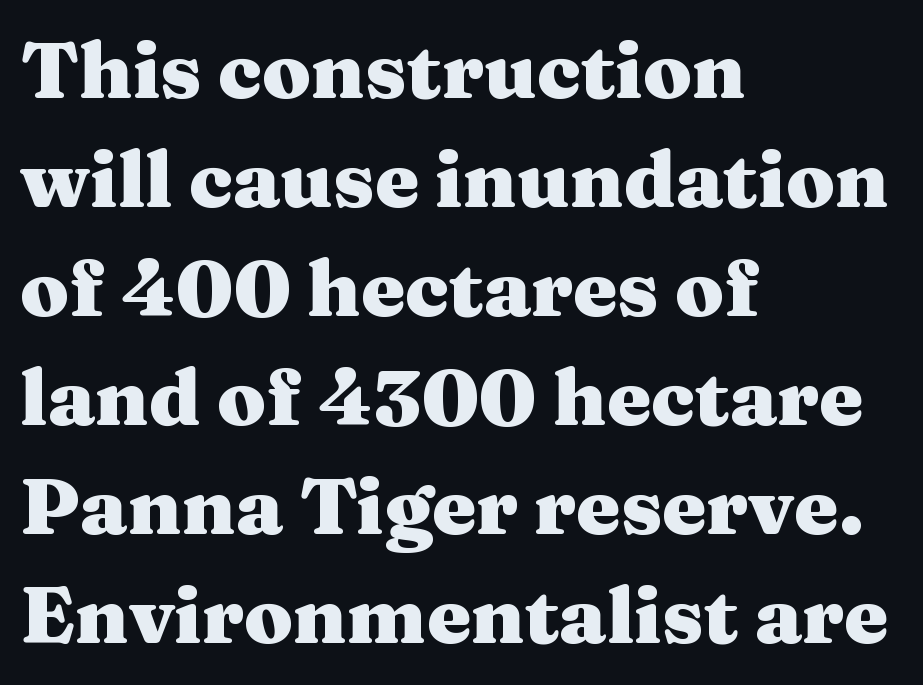
The image shows 79 px heavy, wide serif type, upright; set left-aligned, normal line spacing (1.38x), normal letter spacing, not underlined; medium stroke contrast and a medium x-height.
